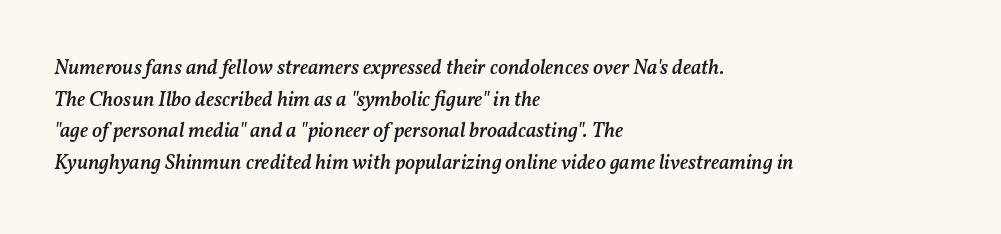
Yep, that's italic — everything's leaning. Each word holds together tightly as a unit, with standard inter-letter gaps. Glance below the letters and you will spot only blank space. Honestly, the row spacing looks completely unremarkable. Short and long lines alike share a common starting point at left. Bold? Not quite — semibold, heavier than regular but stopping short.
